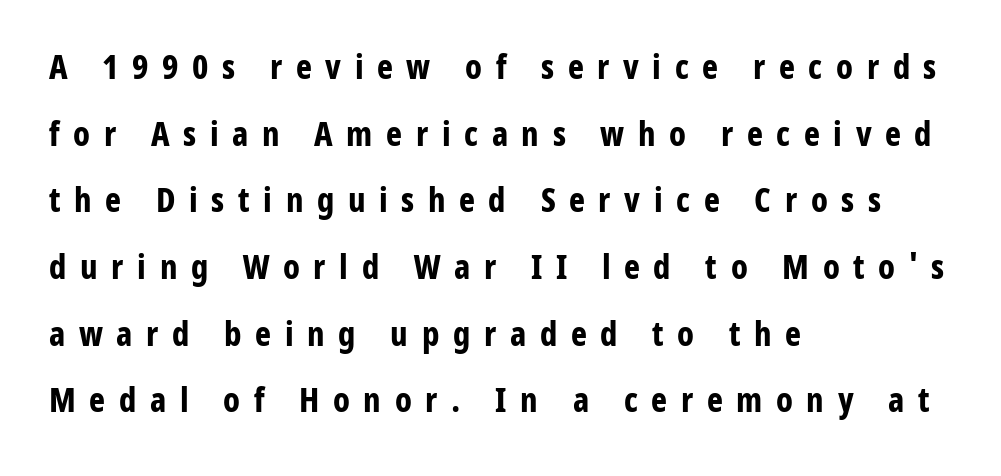
Type style note: lacks serifs. Rendered with straight, roman letterforms. The letters are spread apart with noticeably loose tracking. Proportional: the letters do not fall into vertical columns. What's the leading like? Stretched, with rows far apart. Anything drawn beneath the words? Only blank space.
